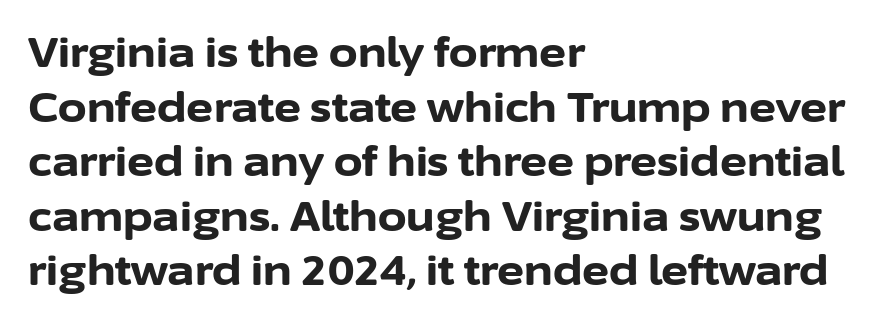
The image shows 41 px bold sans-serif type, upright; set left-aligned, normal line spacing (1.33x), normal letter spacing, not underlined; low stroke contrast and a medium x-height.
